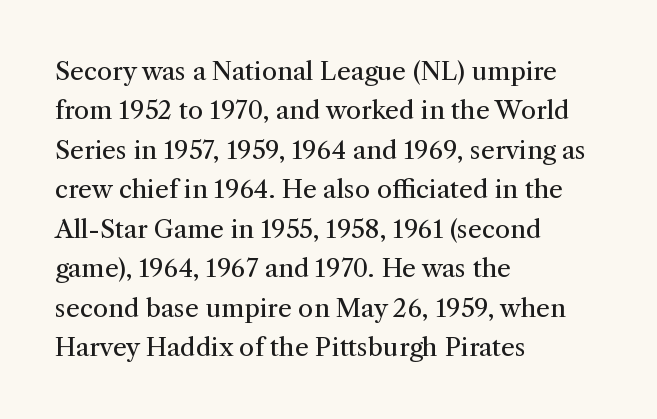
{"italic": "no", "bold": "no", "underline": "no", "align": "left", "line_spacing": "normal", "line_spacing_ratio": 1.58, "letter_spacing": "normal", "letter_spacing_em": 0.0, "glyph_px": 25}
